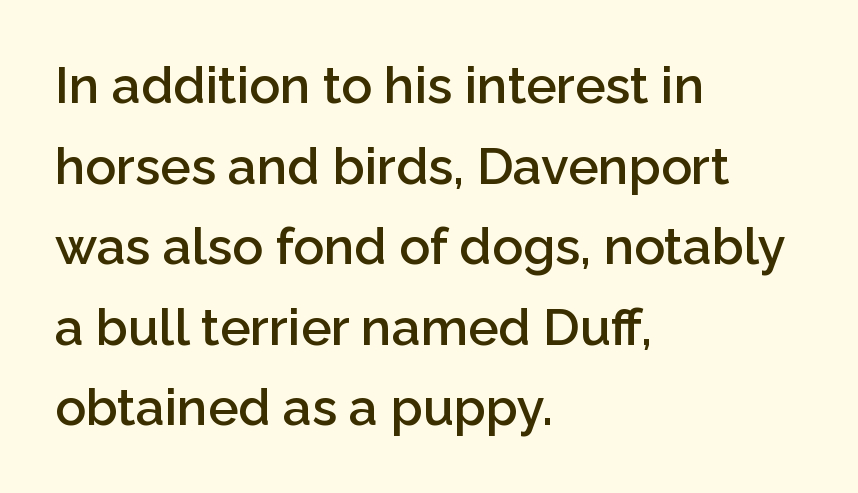
Q: Is the text bold? A: Semi-bold.
Q: Is the text italic (slanted)? A: No, it is upright.
Q: Is the typeface a serif or a sans-serif typeface? A: Sans-serif.
Q: Is the text underlined? A: No.
Q: How is the paragraph aligned? A: Left-aligned.
Q: Is the spacing between letters normal or unusually wide? A: Normal.
Q: Is the spacing between lines tight, normal or loose? A: Normal.
Q: Width (condensed, normal, or wide)? A: Normal.
Q: Stroke contrast? A: Low.
Q: x-height? A: Medium.
Q: Monospaced? A: No.
